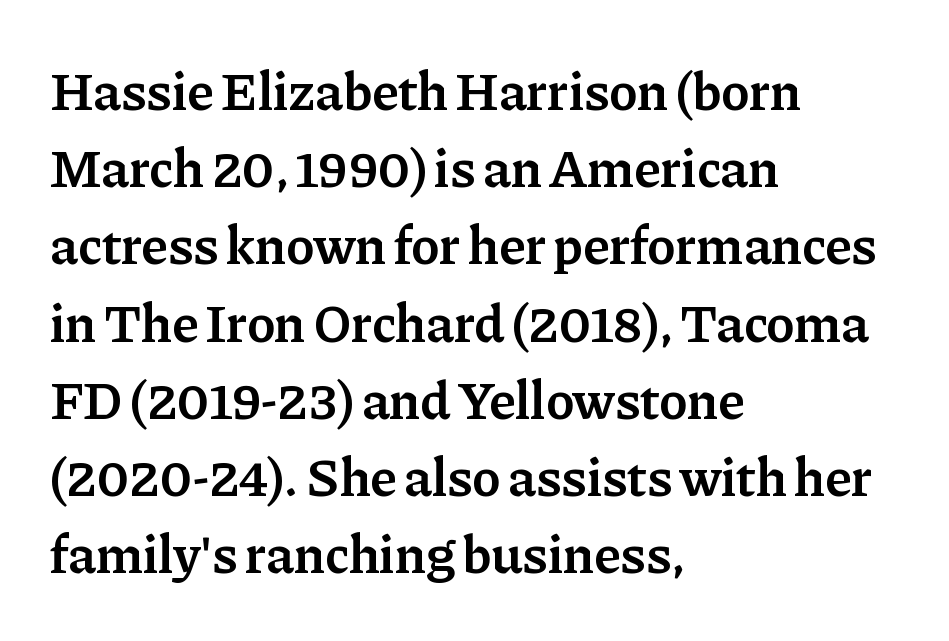
{"serif": "yes", "italic": "no", "bold": "semi", "weight": "semibold", "width": "normal", "stroke_contrast": "low", "x_height": "medium", "monospaced": "no", "underline": "no", "align": "left", "line_spacing": "normal", "line_spacing_ratio": 1.43, "letter_spacing": "normal", "letter_spacing_em": 0.0, "glyph_px": 54}
